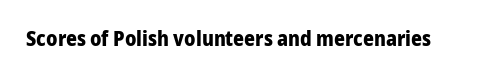
The letterforms sit shoulder to shoulder at normal distance. These lines were composed using upright roman letters. Check the space under the baseline: it is left empty. The sample has been set heavy, in full bold.
